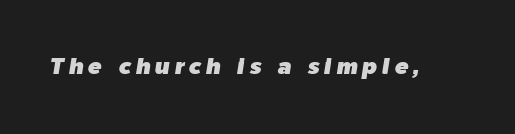
Honestly, there is no underline to notice here at all. The font's italic variant was chosen for this text. Glyph-to-glyph distance is far greater than everyday printed text.
